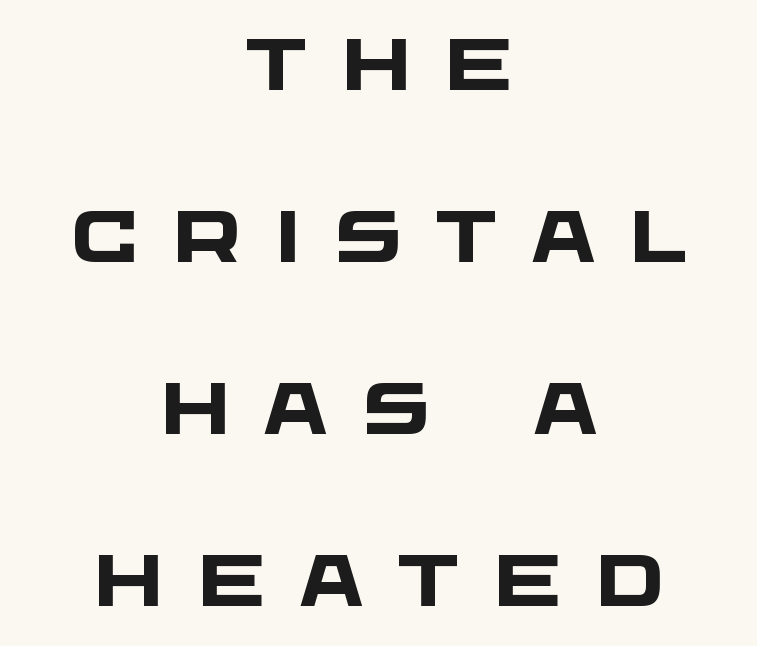
The image shows 72 px heavy, wide sans-serif type; set centered, loose line spacing (2.39x), unusually wide letter spacing (+0.47 em), not underlined; low stroke contrast and a large x-height.
